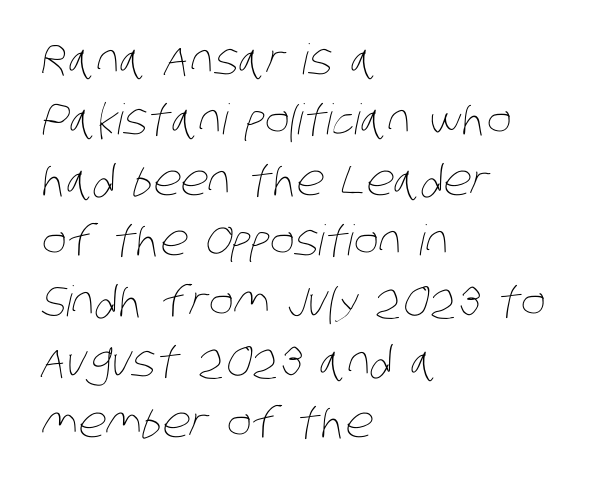
The image shows 42 px thin, condensed type; set left-aligned, normal line spacing (1.44x), normal letter spacing, not underlined; low stroke contrast and a large x-height.
